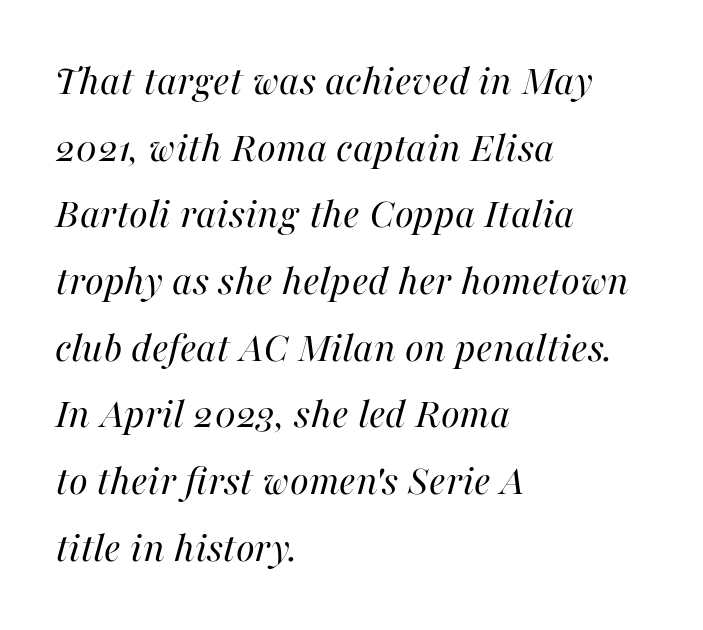
The image shows 43 px regular-weight type, italic (leaning right); set left-aligned, normal line spacing (1.55x), normal letter spacing, not underlined; high stroke contrast and a medium x-height.
